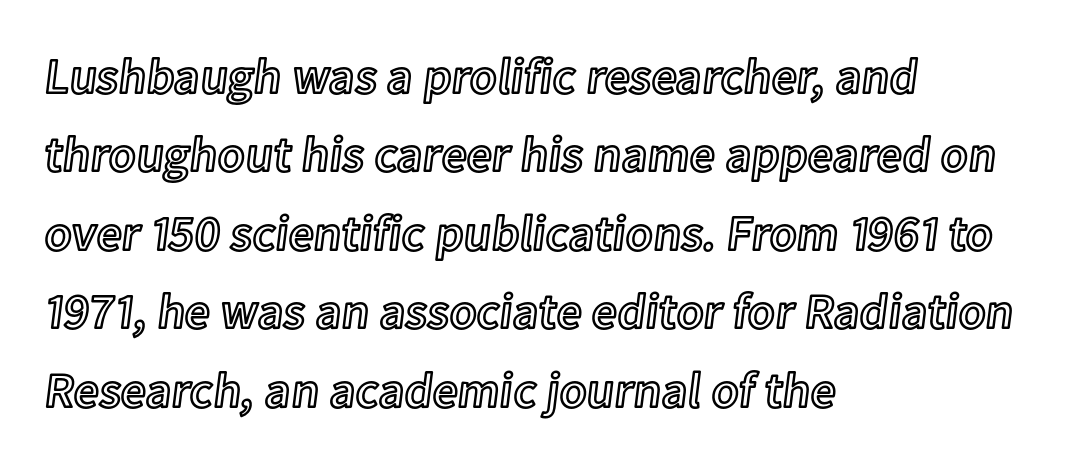
One-word summary of the alignment: left. Has an underline been added? It has not. The designer left line spacing at the default. The type is set solid horizontally, with unmodified tracking.
